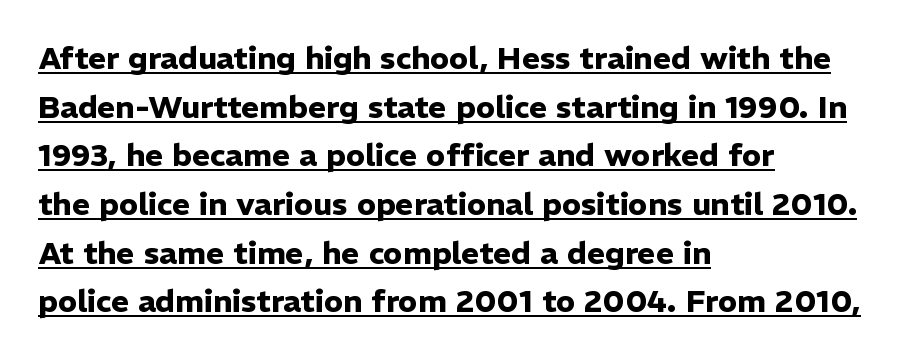
The type is set solid horizontally, with unmodified tracking. Compared with typical paragraphs, the rows here are spaced about the same. Posture: straight, roman, zero tilt. The rendering uses natural spacing where letterforms have individual widths.
